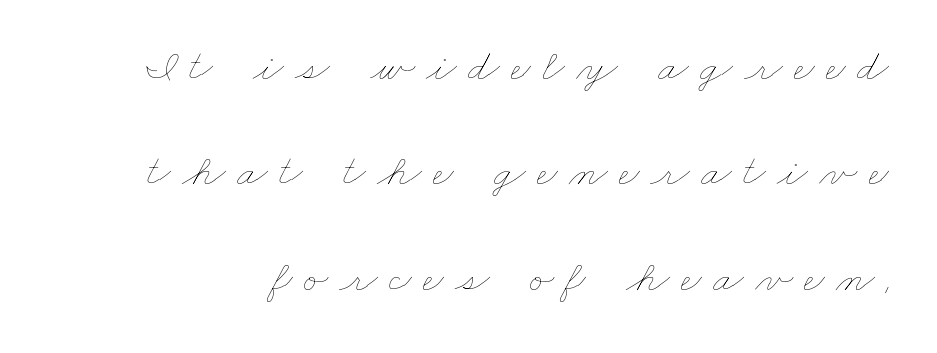
{"bold": "no", "weight": "thin", "width": "wide", "stroke_contrast": "low", "x_height": "small", "monospaced": "no", "underline": "no", "line_spacing": "loose", "line_spacing_ratio": 2.34, "letter_spacing": "wide", "letter_spacing_em": 0.25, "glyph_px": 45}
